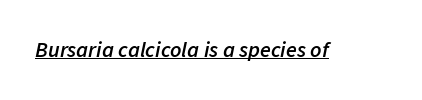
Check the space under the baseline: a stroke is drawn there. Stems and bowls a touch heavier than normal — semibold. When letters slant like this, we call the style italic. Standard letterfit; no display-style spreading of the glyphs.
